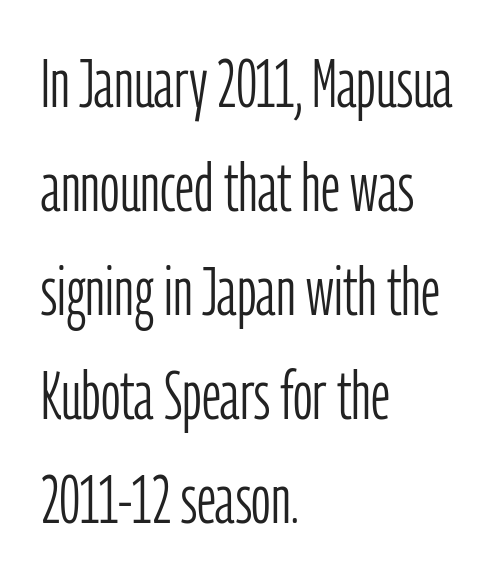
Caption: multi-line text, flush left, ragged right. Students, observe: this is what conventionally led text looks like. You could not count columns in this text — the font is proportionally spaced. Regarding serifs, this sample does without them. Stroke mass is kept to a normal reading level or below.
